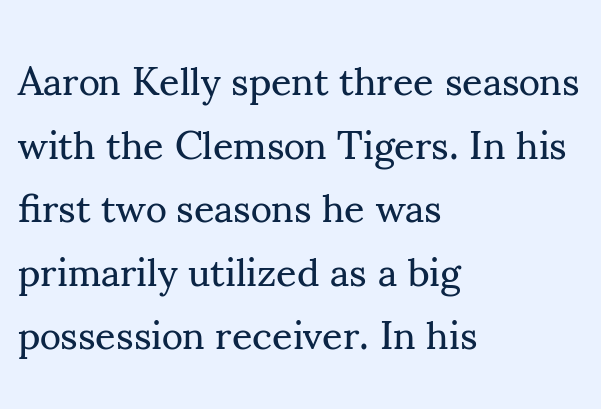
Type without underlining. The gaps between neighbouring characters are ordinary and unremarkable. Unlike italic type, these characters show no tilt at all. The characters are drawn with everyday or finer stroke widths. Think of a printed novel: that variable character pitch is what you see here.
